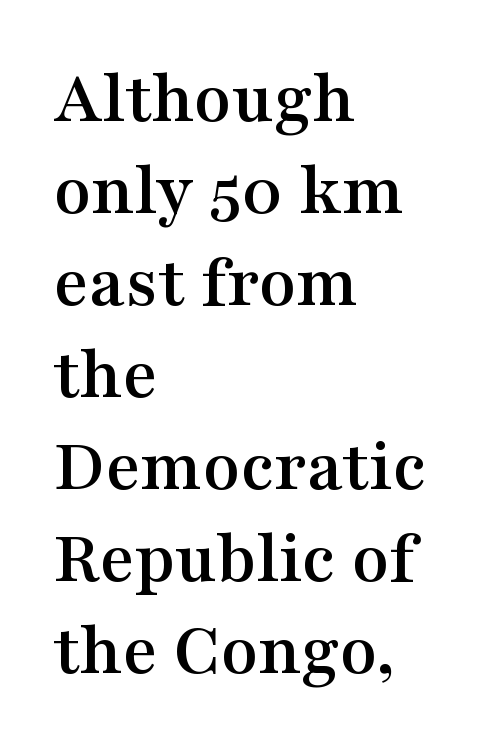
The image shows 76 px wide serif type, upright; set left-aligned, line spacing 1.21x, normal letter spacing, not underlined; medium stroke contrast and a medium x-height.
